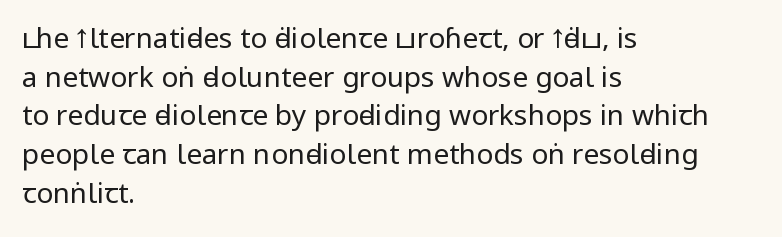
The image shows 28 px regular-weight, condensed sans-serif type, upright; set left-aligned, normal line spacing (1.38x), normal letter spacing, not underlined; low stroke contrast.
